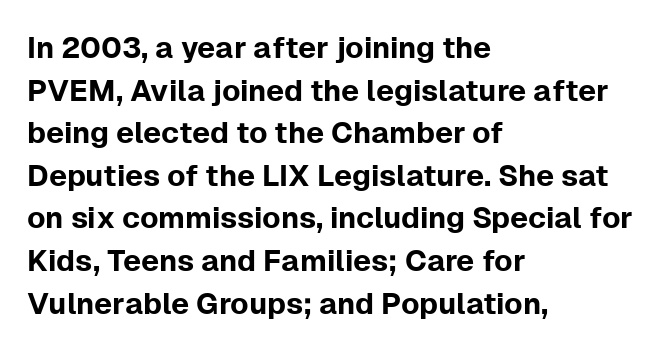
Q: Is the text italic (slanted)? A: No, it is upright.
Q: Is the typeface a serif or a sans-serif typeface? A: Sans-serif.
Q: Is the text underlined? A: No.
Q: How is the paragraph aligned? A: Left-aligned.
Q: Is the spacing between letters normal or unusually wide? A: Normal.
Q: Is the spacing between lines tight, normal or loose? A: Normal.
Q: Width (condensed, normal, or wide)? A: Normal.
Q: Stroke contrast? A: Low.
Q: x-height? A: Medium.
Q: Monospaced? A: No.
